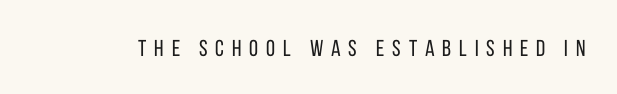
The image shows 23 px text type, upright; set unusually wide letter spacing (+0.34 em), not underlined.
